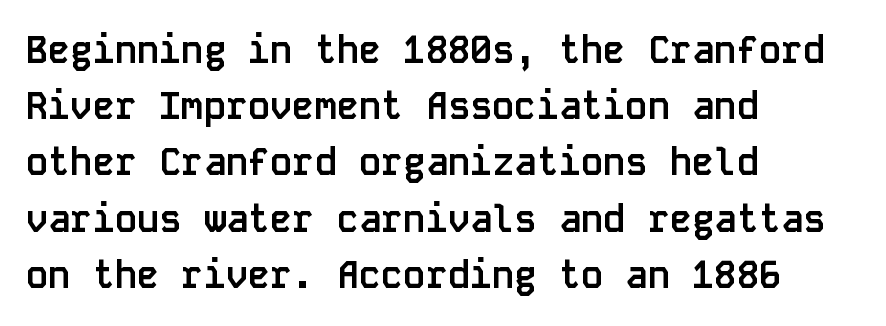
The baseline area is clear. In terms of leading, this rendering sits right in the middle. This sample uses plain, unmodified letter spacing. Look at the bottom of the vertical strokes: they stop flat, with no serifs. This rendering uses left alignment, leaving the right contour irregular.
